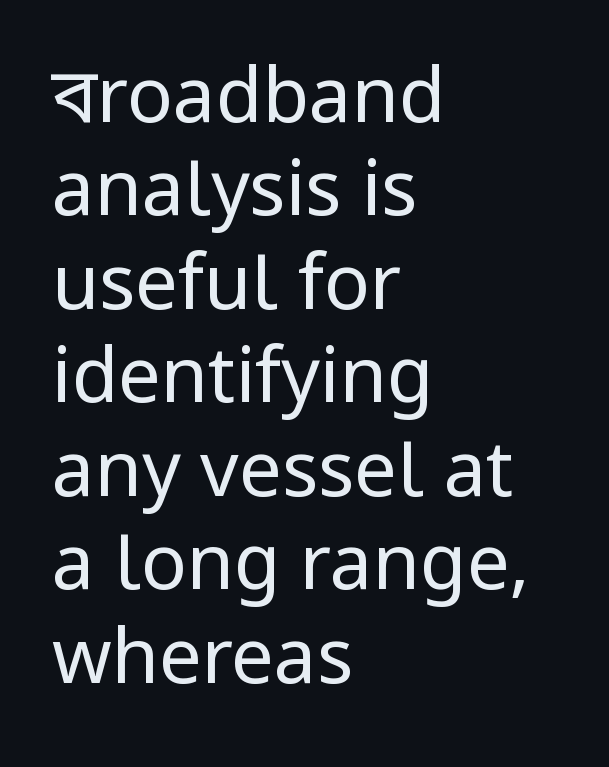
Which margin do the lines hug? The left one — the right edge is uneven. Do the characters align in a grid? No, the font is proportional. What kind of face is this? One without serifs — a sans. Unmarked baselines from the first word to the last. Italic? Not at all — the glyphs are vertical. Weight: in the light-to-regular range.
